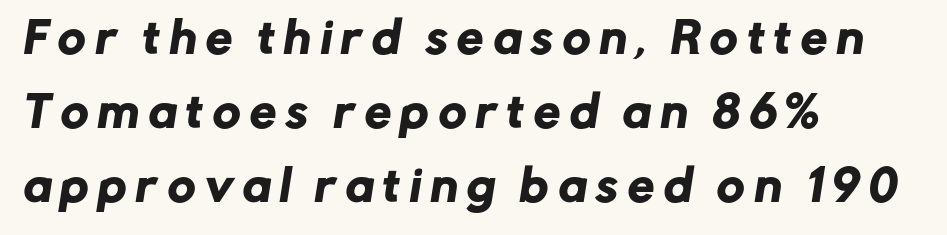
Q: Is the typeface a serif or a sans-serif typeface? A: Sans-serif.
Q: Is the text underlined? A: No.
Q: How is the paragraph aligned? A: Left-aligned.
Q: Is the spacing between letters normal or unusually wide? A: Unusually wide.
Q: Width (condensed, normal, or wide)? A: Normal.
Q: Stroke contrast? A: Low.
Q: x-height? A: Medium.
Q: Monospaced? A: No.
